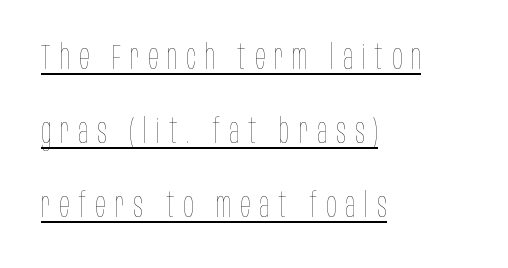
{"italic": "no", "bold": "no", "weight": "thin", "width": "condensed", "stroke_contrast": "low", "x_height": "large", "monospaced": "no", "underline": "yes", "align": "left", "line_spacing": "loose", "line_spacing_ratio": 2.18, "letter_spacing": "wide", "letter_spacing_em": 0.26, "glyph_px": 34}
